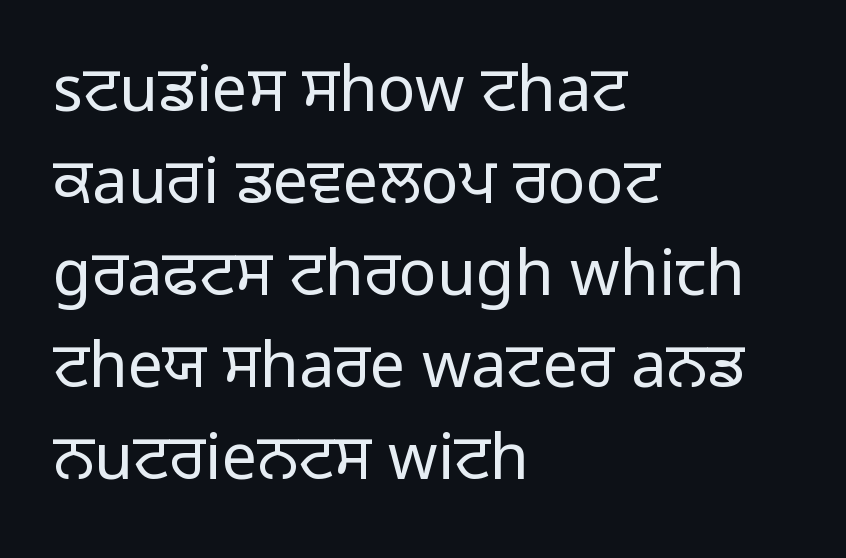
Decoration check: the copy has no underline. The text block is weighted toward the left margin, trailing off unevenly rightward. Each letter's strokes conclude bluntly, with no projecting serifs. Vertical stems look standard width or narrower in stroke.
